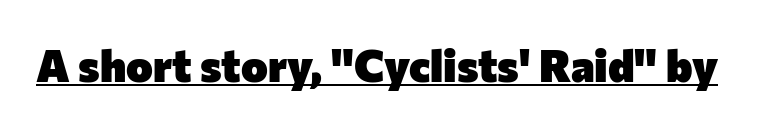
The image shows 45 px heavy sans-serif type, upright; set normal letter spacing, underlined; low stroke contrast and a medium x-height.
